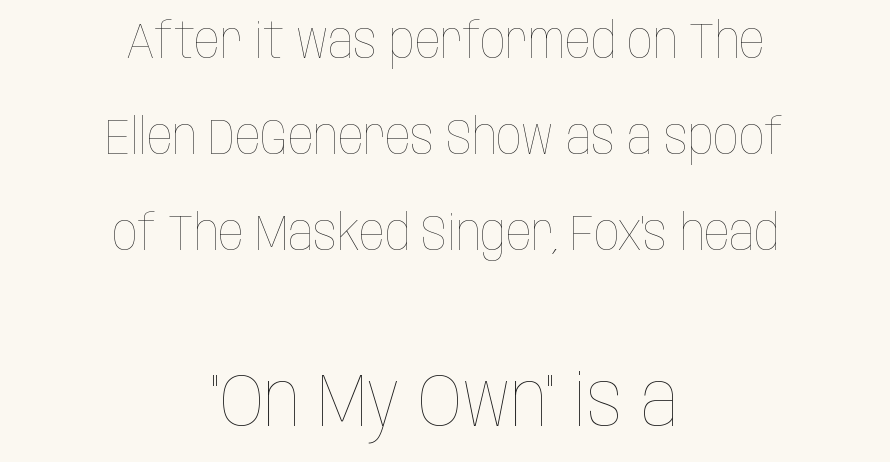
The image shows 75 px thin, condensed type, upright; set centered, loose line spacing (1.92x), normal letter spacing, not underlined; the second (bottom) block is 1.5x larger; low stroke contrast and a large x-height.
